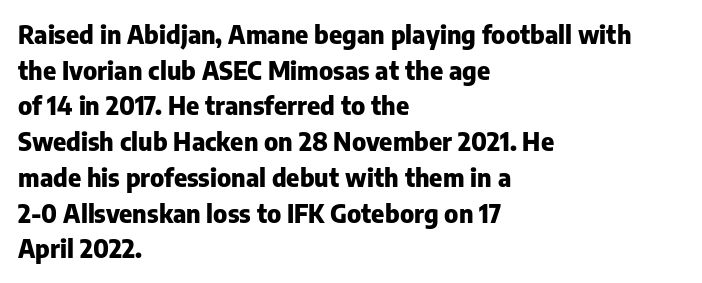
The image shows 25 px bold type, upright; set left-aligned, normal line spacing (1.43x), normal letter spacing, not underlined.
